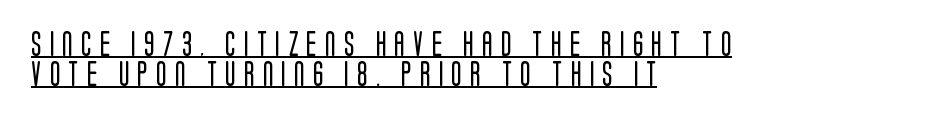
The image shows 25 px text type, upright; set left-aligned, line spacing 1.2x, unusually wide letter spacing (+0.32 em), underlined.
